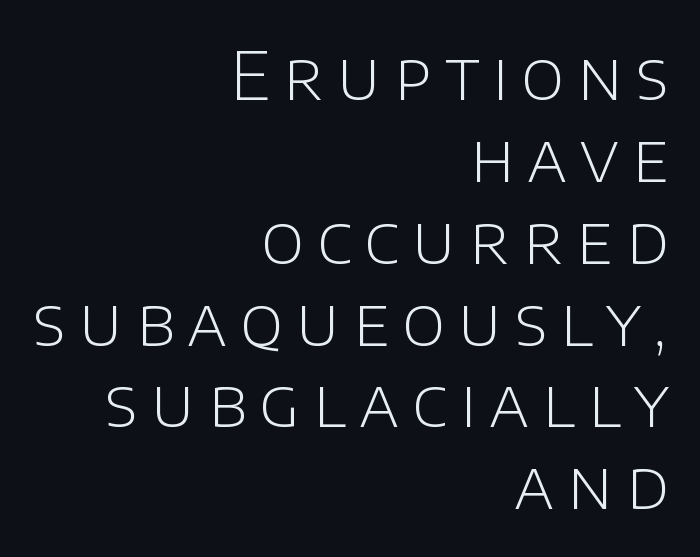
The image shows 66 px light sans-serif type, upright; set right-aligned, line spacing 1.24x, unusually wide letter spacing (+0.2 em), not underlined; low stroke contrast and a large x-height.
